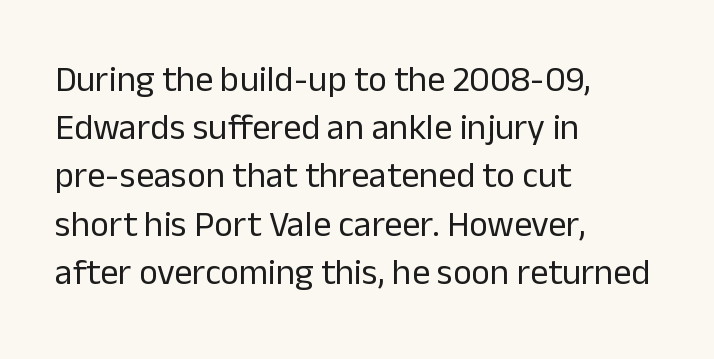
The image shows 36 px regular-weight sans-serif type, upright; set left-aligned, normal line spacing (1.34x), normal letter spacing, not underlined; low stroke contrast and a medium x-height.
